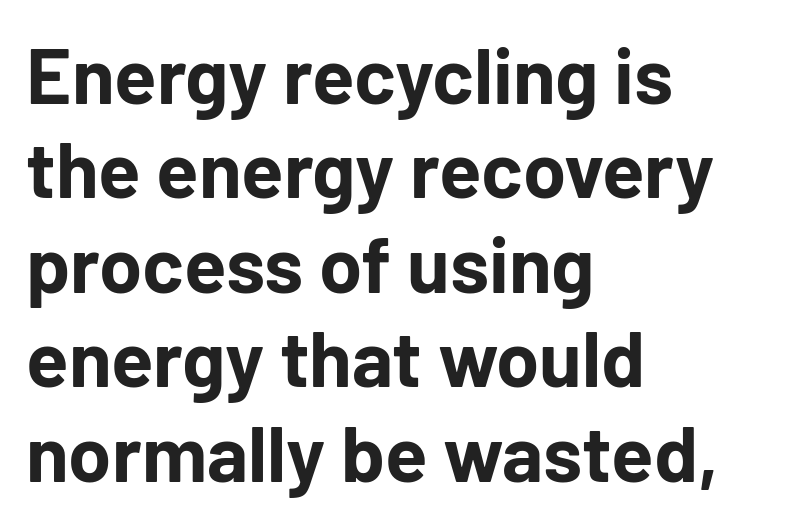
{"serif": "no", "italic": "no", "bold": "yes", "weight": "bold", "width": "normal", "stroke_contrast": "low", "x_height": "medium", "monospaced": "no", "underline": "no", "align": "left", "line_spacing_ratio": 1.21, "letter_spacing": "normal", "letter_spacing_em": 0.0, "glyph_px": 78}
